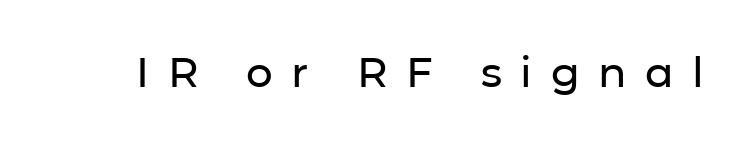
The image shows 42 px sans-serif type, upright; set unusually wide letter spacing (+0.44 em), not underlined; low stroke contrast and a medium x-height.
